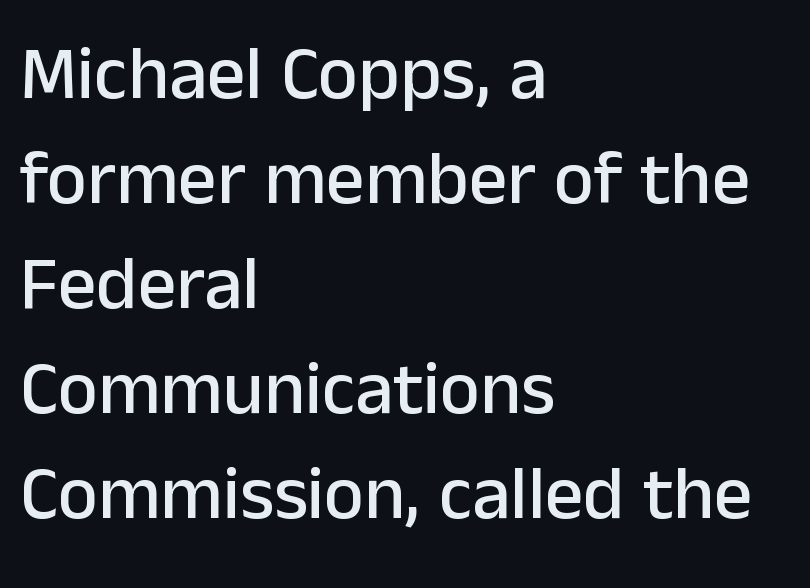
The designer left line spacing at the default. Nothing sits at the stroke ends, so this counts as sans-serif. Do the characters align in a grid? No, the font is proportional. Each word holds together tightly as a unit, with standard inter-letter gaps.
